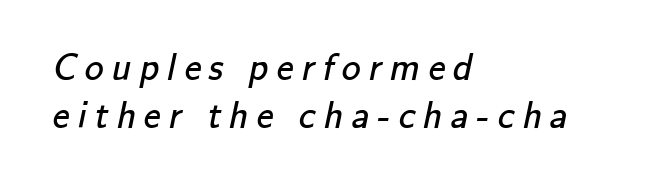
Each letter keeps its own natural width here, so spacing adapts to shape. Descenders are the only things crossing below the line. No feet cap the strokes, marking this as sans-serif type. Teacher's note: observe the even left margin — that is flush-left alignment. These lines have a slow, spaced-out rhythm from letter to letter. One glance says typical: line gaps are just what's usual.
